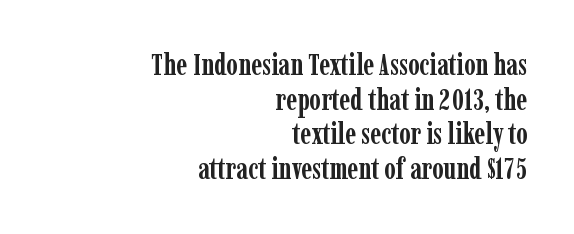
The image shows 29 px semibold, condensed serif type, upright; set right-aligned, line spacing 1.19x, normal letter spacing, not underlined; low stroke contrast and a medium x-height.
